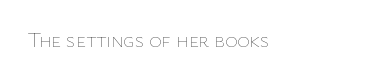
Q: Is the text bold? A: No.
Q: Is the text italic (slanted)? A: No, it is upright.
Q: Is the text underlined? A: No.
Q: Is the spacing between letters normal or unusually wide? A: Normal.
